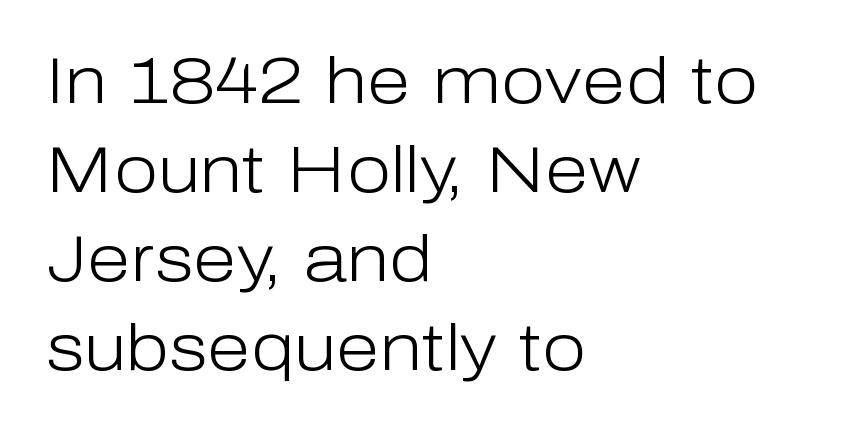
{"serif": "no", "italic": "no", "bold": "no", "weight": "light", "width": "normal", "stroke_contrast": "low", "x_height": "medium", "monospaced": "no", "underline": "no", "align": "left", "line_spacing": "normal", "line_spacing_ratio": 1.39, "letter_spacing": "normal", "letter_spacing_em": 0.0, "glyph_px": 64}
